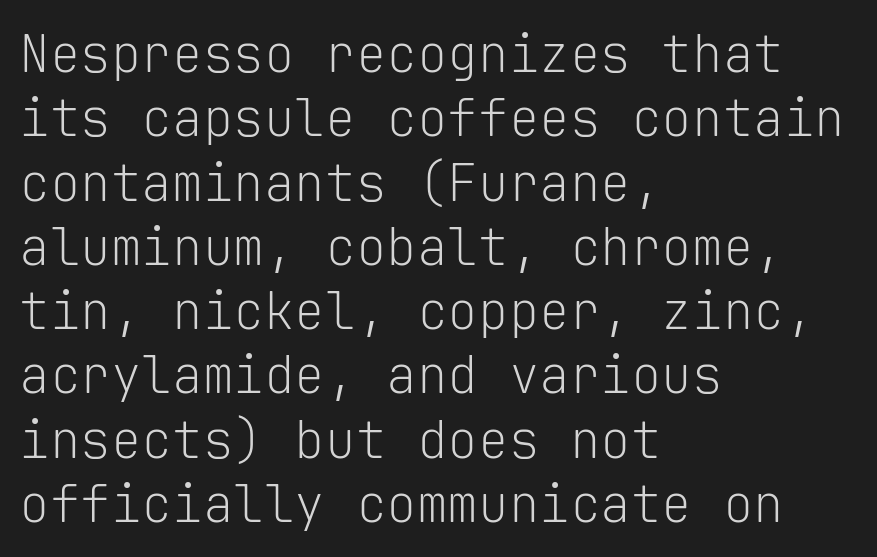
The image shows 51 px light sans-serif type, upright, monospaced; set left-aligned, normal line spacing (1.26x), normal letter spacing, not underlined; low stroke contrast and a medium x-height.
